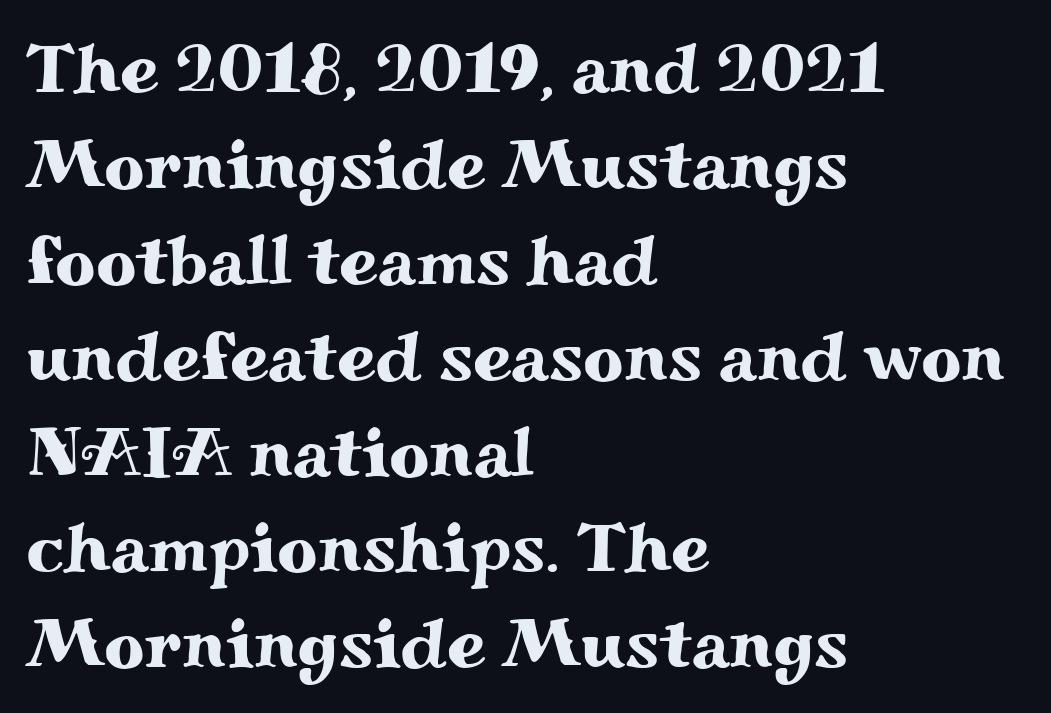
{"serif": "yes", "italic": "no", "width": "wide", "stroke_contrast": "medium", "x_height": "small", "monospaced": "no", "underline": "no", "align": "left", "line_spacing": "normal", "line_spacing_ratio": 1.37, "letter_spacing": "normal", "letter_spacing_em": 0.0, "glyph_px": 70}
